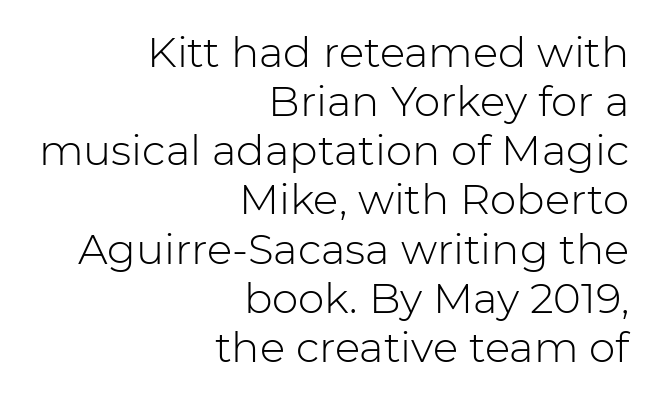
Q: Is the text bold? A: No.
Q: Is the text italic (slanted)? A: No, it is upright.
Q: Is the typeface a serif or a sans-serif typeface? A: Sans-serif.
Q: Is the text underlined? A: No.
Q: How is the paragraph aligned? A: Right-aligned.
Q: Is the spacing between letters normal or unusually wide? A: Normal.
Q: Width (condensed, normal, or wide)? A: Normal.
Q: Stroke contrast? A: Low.
Q: x-height? A: Medium.
Q: Monospaced? A: No.
